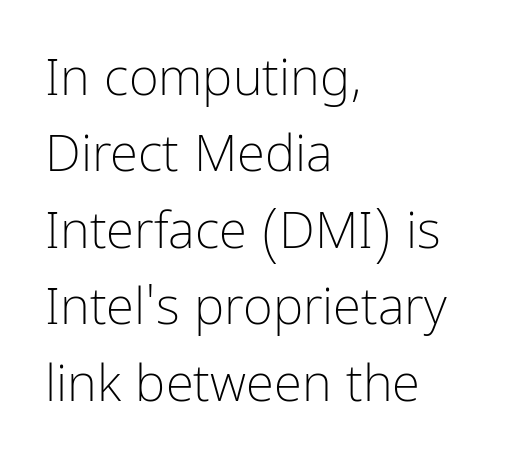
{"serif": "no", "italic": "no", "bold": "no", "weight": "light", "width": "condensed", "stroke_contrast": "low", "x_height": "medium", "monospaced": "no", "underline": "no", "align": "left", "line_spacing": "normal", "line_spacing_ratio": 1.5, "letter_spacing": "normal", "letter_spacing_em": 0.0, "glyph_px": 51}
